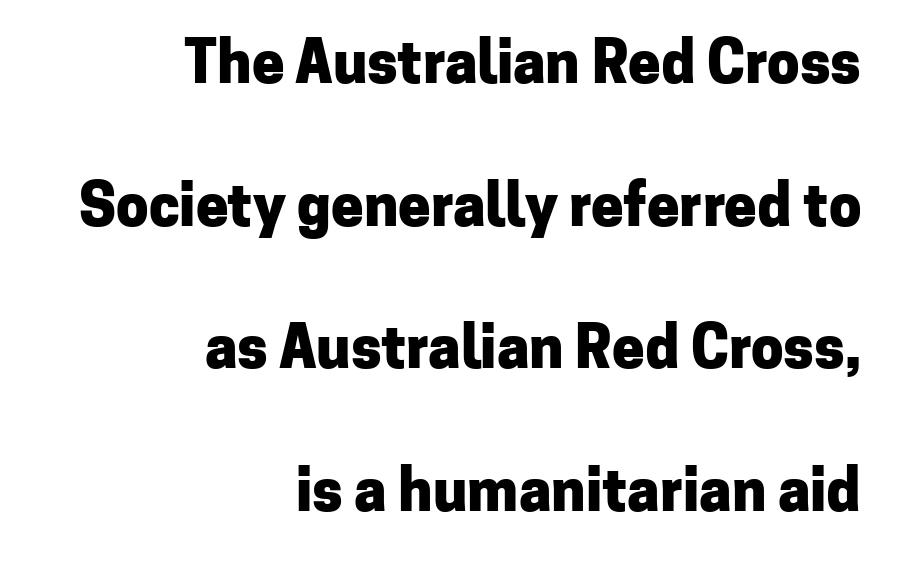
The image shows 58 px heavy sans-serif type, upright; set right-aligned, loose line spacing (2.46x), normal letter spacing, not underlined; low stroke contrast and a medium x-height.
